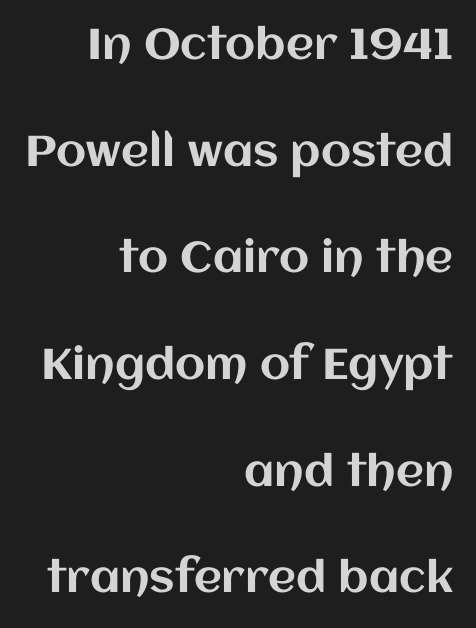
The image shows 43 px text type, upright; set right-aligned, loose line spacing (2.48x), normal letter spacing, not underlined; medium stroke contrast and a large x-height.
